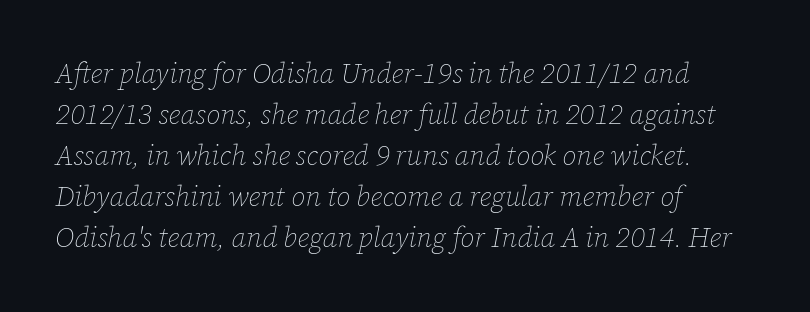
The image shows 28 px thin type, italic (leaning right); set left-aligned, normal line spacing (1.46x), normal letter spacing, not underlined; low stroke contrast and a medium x-height.
